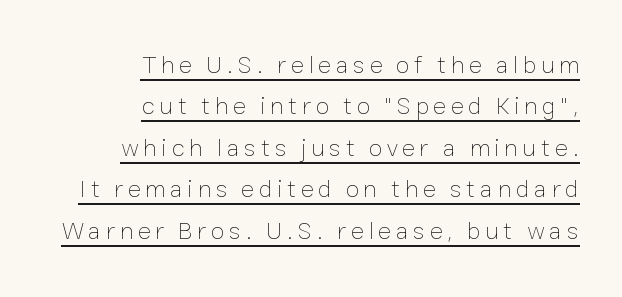
Q: Is the text bold? A: No.
Q: Is the text italic (slanted)? A: No, it is upright.
Q: Is the text underlined? A: Yes.
Q: How is the paragraph aligned? A: Right-aligned.
Q: Is the spacing between lines tight, normal or loose? A: Normal.
